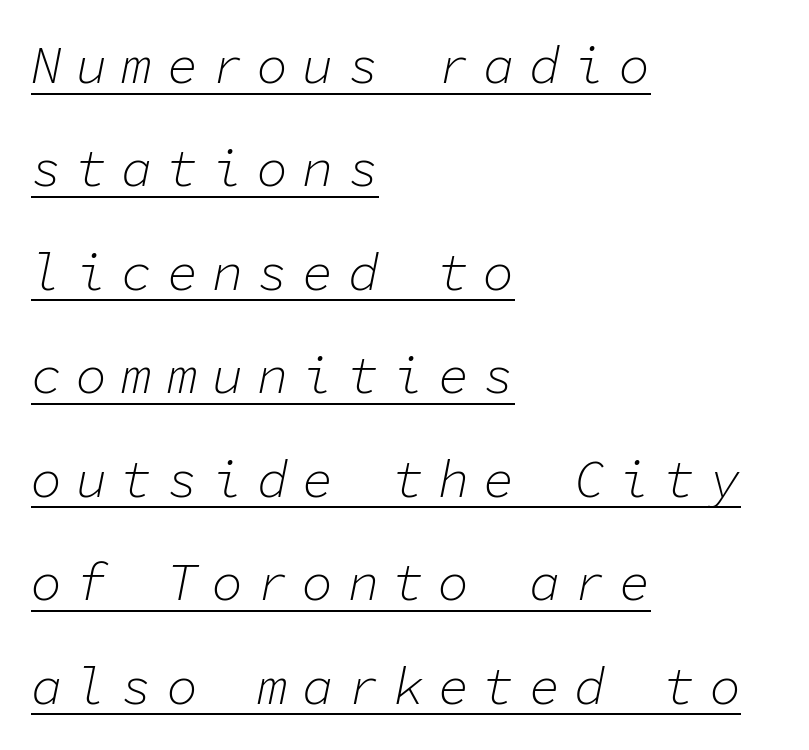
The image shows 52 px light type, italic (leaning right), monospaced; set left-aligned, loose line spacing (1.99x), unusually wide letter spacing (+0.27 em), underlined; low stroke contrast and a medium x-height.
